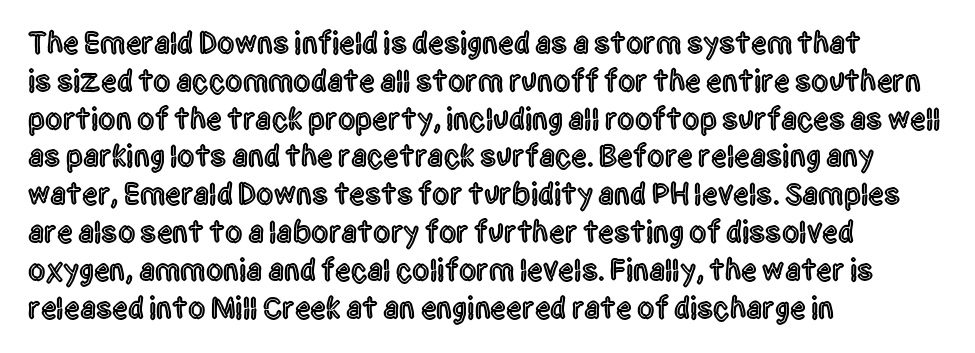
Spacing verdict: proportional, widths tailored to each character. Note: no serifs on the glyphs. Letter spacing: default. Horizontal alignment here is leftward, the default for most running prose.
